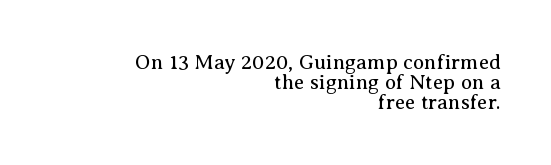
Q: Is the text bold? A: No.
Q: Is the text italic (slanted)? A: No, it is upright.
Q: Is the text underlined? A: No.
Q: How is the paragraph aligned? A: Right-aligned.
Q: Is the spacing between letters normal or unusually wide? A: Normal.
Q: Is the spacing between lines tight, normal or loose? A: Tight.
